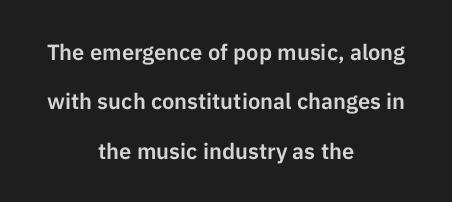
{"italic": "no", "underline": "no", "align": "center", "line_spacing": "loose", "line_spacing_ratio": 2.25, "letter_spacing": "normal", "letter_spacing_em": 0.0, "glyph_px": 22}
